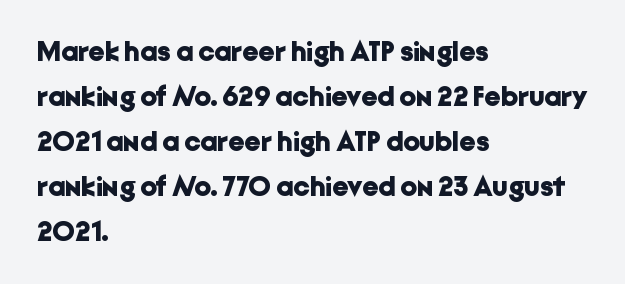
Q: Is the text bold? A: Yes.
Q: Is the text italic (slanted)? A: No, it is upright.
Q: Is the typeface a serif or a sans-serif typeface? A: Sans-serif.
Q: Is the text underlined? A: No.
Q: How is the paragraph aligned? A: Left-aligned.
Q: Is the spacing between letters normal or unusually wide? A: Normal.
Q: Is the spacing between lines tight, normal or loose? A: Normal.
Q: Width (condensed, normal, or wide)? A: Normal.
Q: Stroke contrast? A: Low.
Q: x-height? A: Medium.
Q: Monospaced? A: No.
